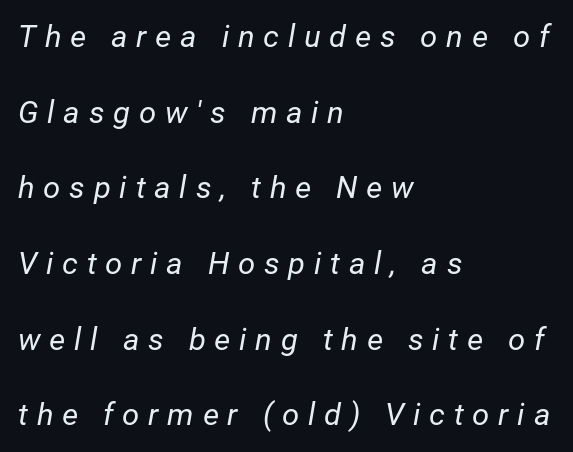
Layout note: lines flush left. The vertical gap from one line to the next is large. Ink coverage per letter is moderate at most. Honestly, there is no underline to notice here at all. Slant detected: the letters are inclined. The type is letterspaced generously, with wide tracking.
